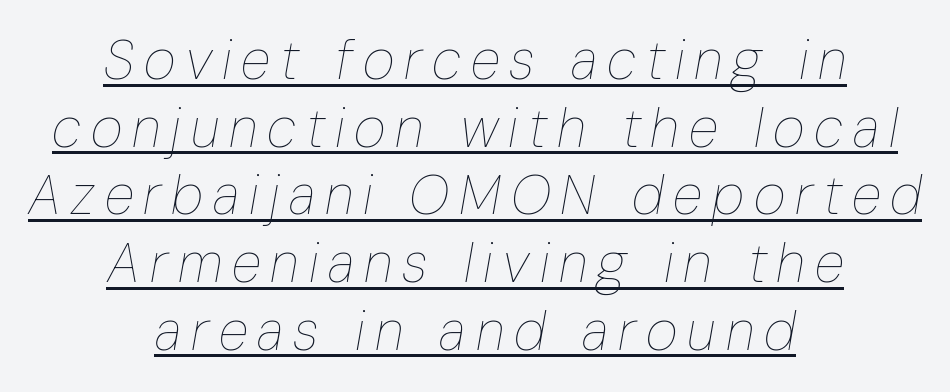
Is the stroke heavy? The answer is a plain regular-or-lighter. Compared with undecorated copy, this sample adds a rule below the words. There's an unmistakable incline to the writing here. Here the designer chose a conventional face with non-uniform glyph widths.
